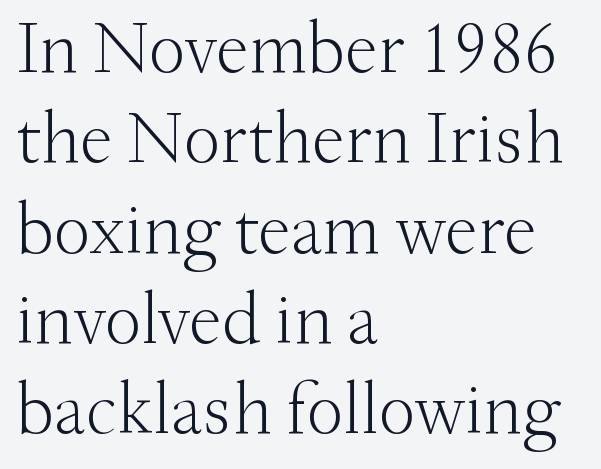
Q: Is the text bold? A: No.
Q: Is the text italic (slanted)? A: No, it is upright.
Q: Is the typeface a serif or a sans-serif typeface? A: Serif.
Q: Is the text underlined? A: No.
Q: How is the paragraph aligned? A: Left-aligned.
Q: Is the spacing between letters normal or unusually wide? A: Normal.
Q: Width (condensed, normal, or wide)? A: Normal.
Q: Stroke contrast? A: Medium.
Q: x-height? A: Small.
Q: Monospaced? A: No.
